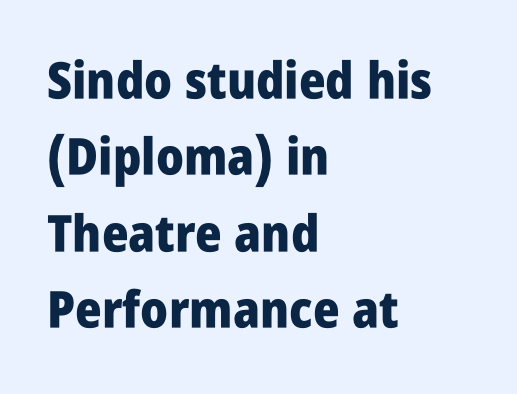
{"serif": "no", "italic": "no", "bold": "yes", "weight": "heavy", "width": "condensed", "stroke_contrast": "low", "x_height": "large", "monospaced": "no", "underline": "no", "align": "left", "line_spacing": "normal", "line_spacing_ratio": 1.5, "letter_spacing": "normal", "letter_spacing_em": 0.0, "glyph_px": 51}
